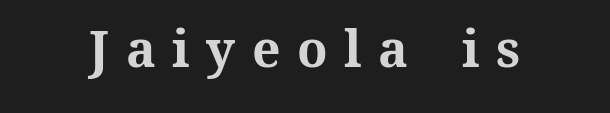
Q: Is the text bold? A: Yes.
Q: Is the text italic (slanted)? A: No, it is upright.
Q: Is the text underlined? A: No.
Q: Is the spacing between letters normal or unusually wide? A: Unusually wide.
Q: Width (condensed, normal, or wide)? A: Normal.
Q: Stroke contrast? A: Medium.
Q: x-height? A: Medium.
Q: Monospaced? A: No.
